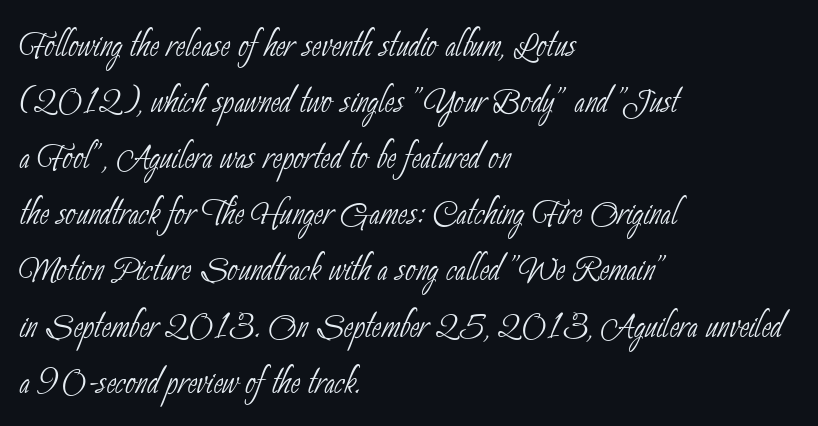
Q: Is the text bold? A: No.
Q: Is the typeface a serif or a sans-serif typeface? A: Sans-serif.
Q: Is the text underlined? A: No.
Q: How is the paragraph aligned? A: Left-aligned.
Q: Is the spacing between letters normal or unusually wide? A: Normal.
Q: Width (condensed, normal, or wide)? A: Condensed.
Q: Stroke contrast? A: Low.
Q: x-height? A: Small.
Q: Monospaced? A: No.
